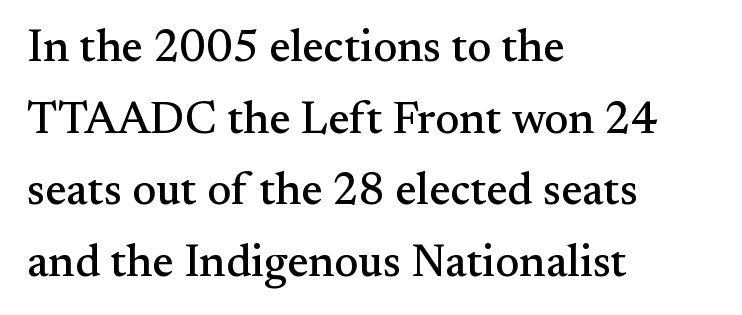
These lines were composed using upright roman letters. Each letter keeps its own natural width here, so spacing adapts to shape. Rows of type keep a routine distance in the vertical direction. Letterform terminals end in serifs throughout the passage. Caption: multi-line text, flush left, ragged right.
